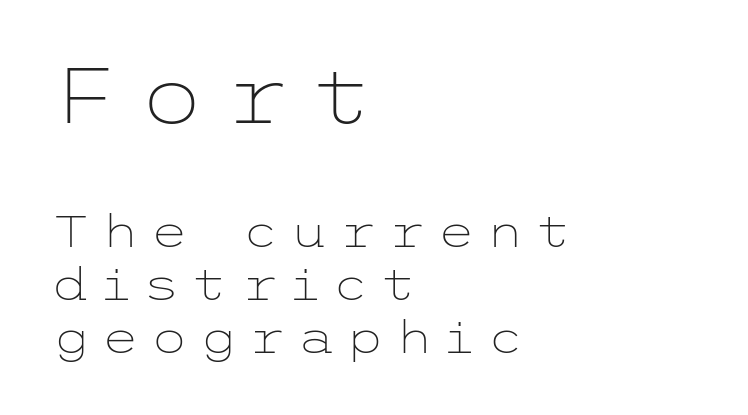
Posture: upright roman. This sample is left-justified, so line endings fall wherever the words run out. Glyph-to-glyph distance is far greater than everyday printed text. Serif or sans? Sans — the stroke terminals are bare. Compared with a typical body face, this is equally light or lighter still.
